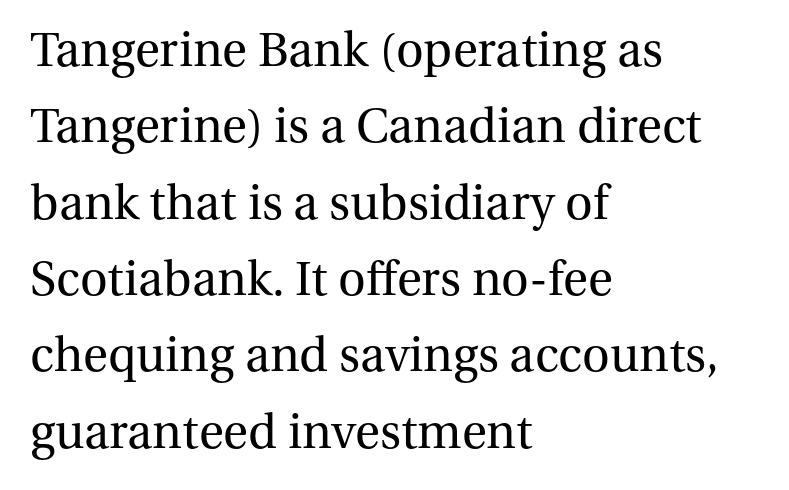
{"serif": "yes", "italic": "no", "bold": "no", "weight": "regular", "width": "normal", "stroke_contrast": "medium", "x_height": "medium", "monospaced": "no", "underline": "no", "align": "left", "line_spacing": "normal", "line_spacing_ratio": 1.59, "letter_spacing": "normal", "letter_spacing_em": 0.0, "glyph_px": 48}
